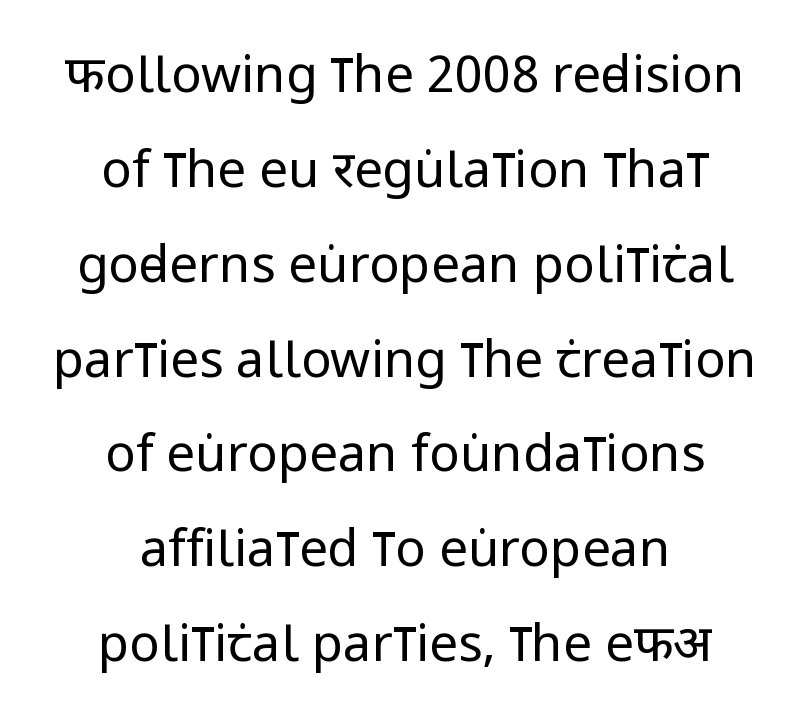
This sample is center-justified, so both line endings float freely. Posture: vertical. The passage shown is not bold in any degree. Each letter keeps its own natural width here, so spacing adapts to shape.
